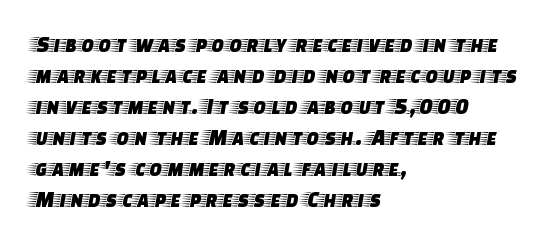
The image shows 23 px text type; set left-aligned, normal line spacing (1.35x), normal letter spacing, not underlined.
